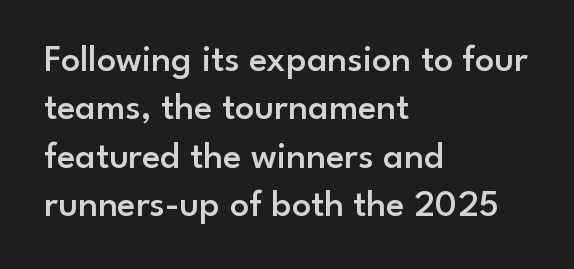
The image shows 38 px semibold sans-serif type, upright; set left-aligned, normal line spacing (1.27x), normal letter spacing, not underlined; low stroke contrast and a small x-height.
